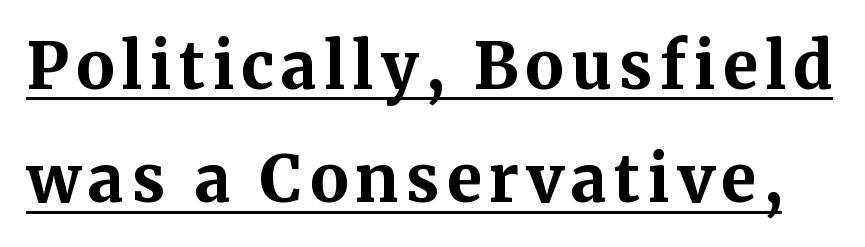
{"serif": "yes", "italic": "no", "bold": "yes", "weight": "bold", "width": "normal", "stroke_contrast": "medium", "x_height": "medium", "monospaced": "no", "underline": "yes", "line_spacing_ratio": 1.77, "glyph_px": 64}
